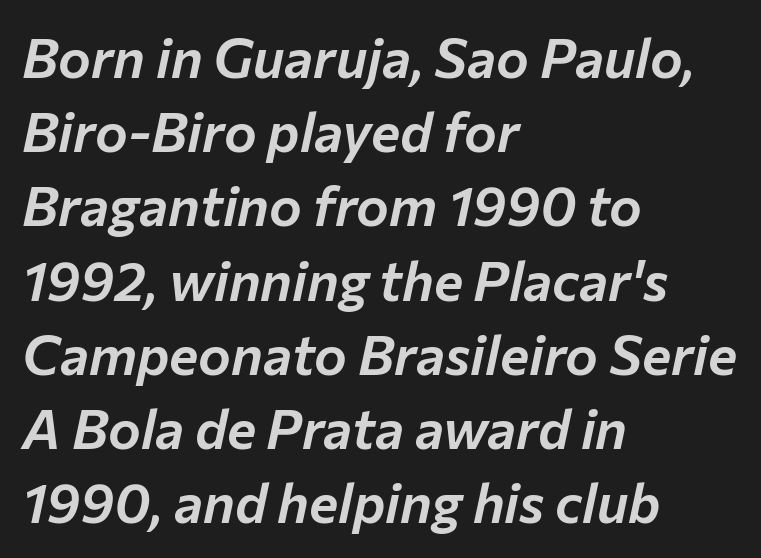
Q: Is the text italic (slanted)? A: Yes, it leans right by about 12 degrees.
Q: Is the text underlined? A: No.
Q: How is the paragraph aligned? A: Left-aligned.
Q: Is the spacing between letters normal or unusually wide? A: Normal.
Q: Is the spacing between lines tight, normal or loose? A: Normal.
Q: Width (condensed, normal, or wide)? A: Normal.
Q: Stroke contrast? A: Low.
Q: x-height? A: Medium.
Q: Monospaced? A: No.
